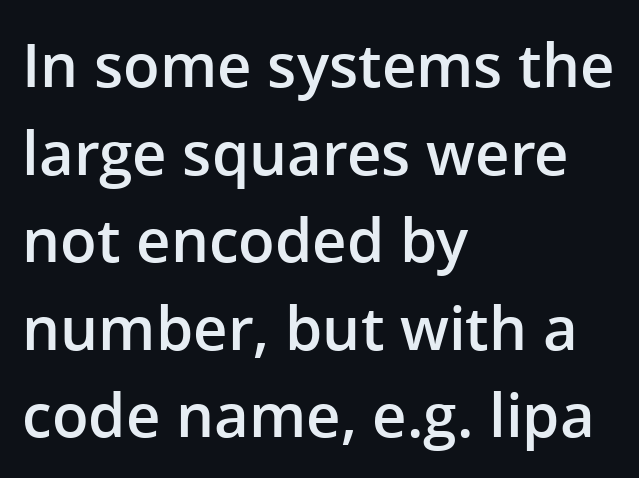
The image shows 60 px semibold sans-serif type, upright; set left-aligned, normal line spacing (1.46x), normal letter spacing, not underlined; low stroke contrast and a medium x-height.
